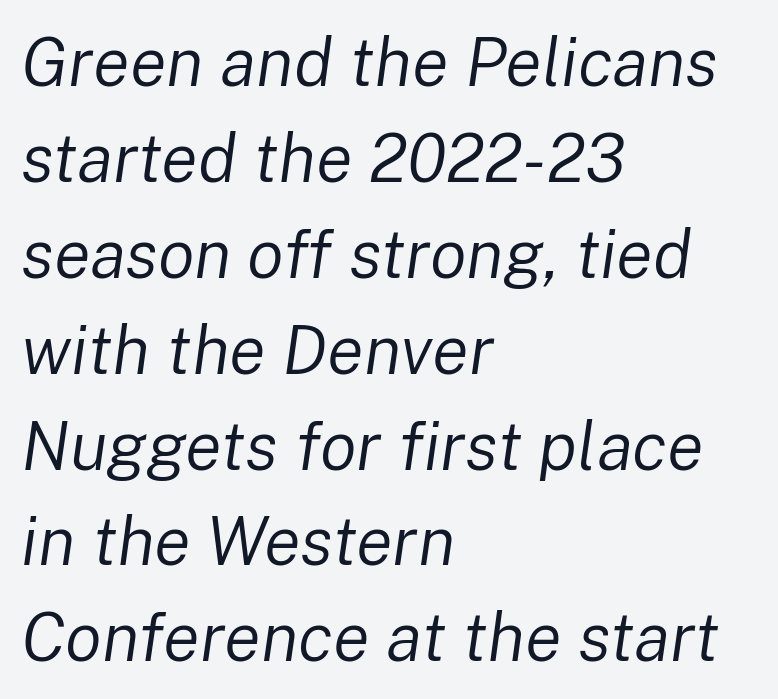
{"italic": "yes", "lean": "right", "slant_degrees": 8, "bold": "no", "weight": "regular", "width": "normal", "stroke_contrast": "low", "x_height": "medium", "monospaced": "no", "underline": "no", "align": "left", "line_spacing": "normal", "line_spacing_ratio": 1.41, "letter_spacing": "normal", "letter_spacing_em": 0.0, "glyph_px": 68}
